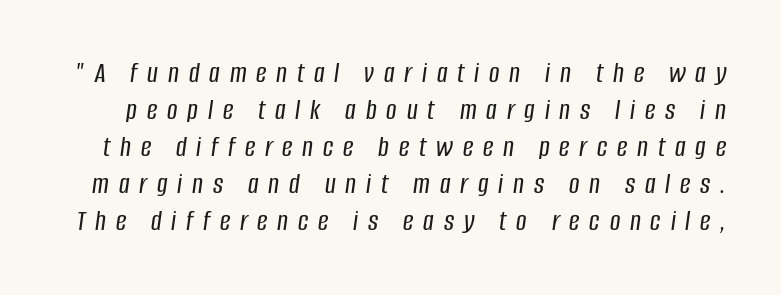
Q: Is the text italic (slanted)? A: Yes, it leans right by about 8 degrees.
Q: Is the text underlined? A: No.
Q: Is the spacing between letters normal or unusually wide? A: Unusually wide.
Q: Is the spacing between lines tight, normal or loose? A: Normal.
Q: Width (condensed, normal, or wide)? A: Condensed.
Q: Stroke contrast? A: Low.
Q: x-height? A: Large.
Q: Monospaced? A: No.
